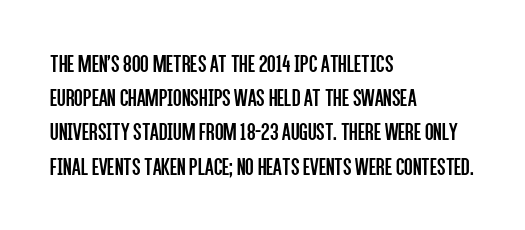
The image shows 25 px text type, upright; set left-aligned, normal line spacing (1.37x), normal letter spacing, not underlined.
